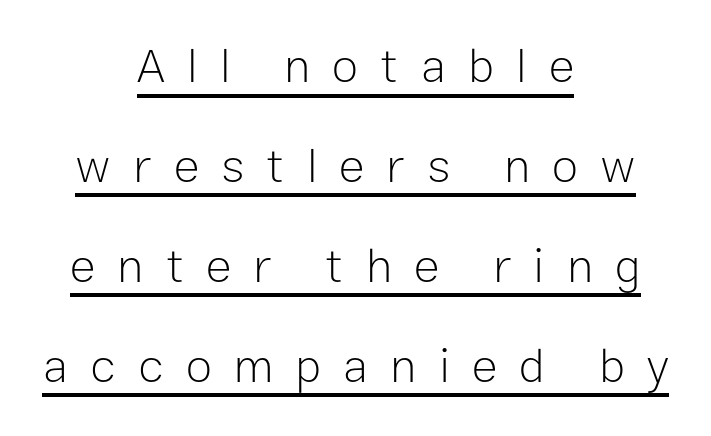
Do the characters align in a grid? No, the font is proportional. Rendered with straight, roman letterforms. Look at the bottom of the vertical strokes: they stop flat, with no serifs. Reading down the column, the eye jumps a long way to each next line. Short and long lines alike share a common midpoint. What stands out about the letter spacing? Its width — letters are far apart.
